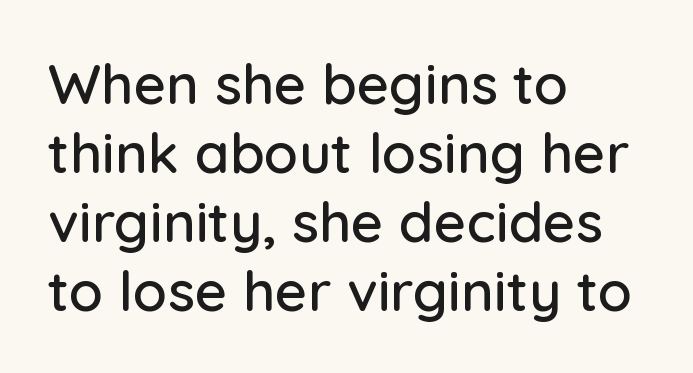
Q: Is the text italic (slanted)? A: No, it is upright.
Q: Is the typeface a serif or a sans-serif typeface? A: Sans-serif.
Q: Is the text underlined? A: No.
Q: How is the paragraph aligned? A: Left-aligned.
Q: Is the spacing between letters normal or unusually wide? A: Normal.
Q: Width (condensed, normal, or wide)? A: Normal.
Q: Stroke contrast? A: Low.
Q: x-height? A: Medium.
Q: Monospaced? A: No.
